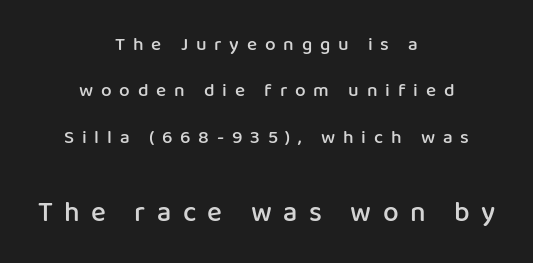
Q: Is the text bold? A: Semi-bold.
Q: Is the text italic (slanted)? A: No, it is upright.
Q: Is the typeface a serif or a sans-serif typeface? A: Sans-serif.
Q: Is the text underlined? A: No.
Q: How is the paragraph aligned? A: Centered.
Q: Is the spacing between letters normal or unusually wide? A: Unusually wide.
Q: Is the spacing between lines tight, normal or loose? A: Loose.
Q: Which block of text is set in a larger size, the first (top) or the second (bottom)? A: The second (bottom) one.
Q: Width (condensed, normal, or wide)? A: Normal.
Q: Stroke contrast? A: Low.
Q: x-height? A: Medium.
Q: Monospaced? A: No.
